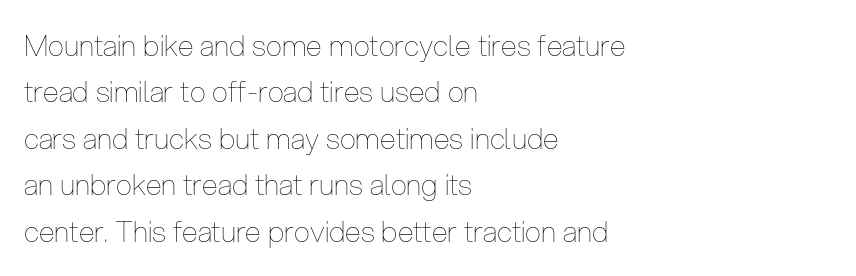
Line spacing here is normal. Weight class: somewhere from thin through regular. Look at the tracking — it's just the regular setting, nothing added. The specimen omits any rule beneath the text block's lines.
